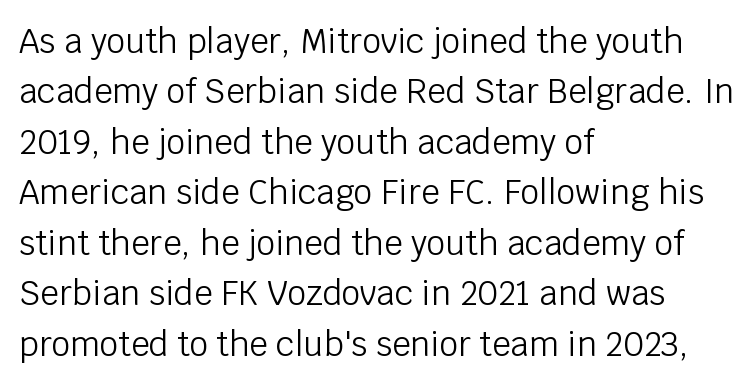
Q: Is the text bold? A: No.
Q: Is the text italic (slanted)? A: No, it is upright.
Q: Is the typeface a serif or a sans-serif typeface? A: Sans-serif.
Q: Is the text underlined? A: No.
Q: How is the paragraph aligned? A: Left-aligned.
Q: Is the spacing between letters normal or unusually wide? A: Normal.
Q: Is the spacing between lines tight, normal or loose? A: Normal.
Q: Width (condensed, normal, or wide)? A: Normal.
Q: Stroke contrast? A: Low.
Q: x-height? A: Large.
Q: Monospaced? A: No.
